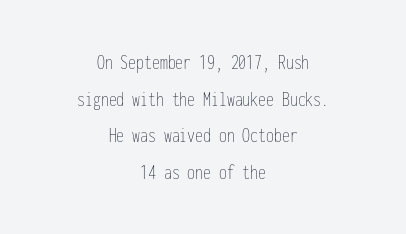
The image shows 21 px text type, upright; set centered, line spacing 1.75x, normal letter spacing, not underlined.
